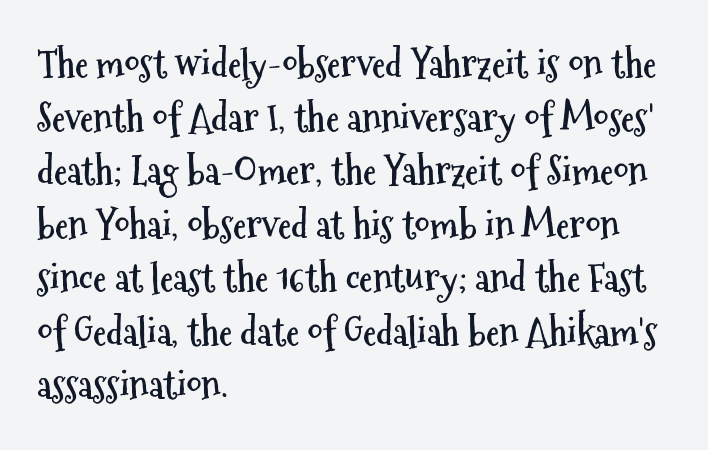
{"serif": "no", "italic": "no", "bold": "yes", "weight": "semibold", "width": "condensed", "stroke_contrast": "medium", "x_height": "medium", "monospaced": "no", "underline": "no", "align": "left", "line_spacing": "normal", "line_spacing_ratio": 1.41, "letter_spacing": "normal", "letter_spacing_em": 0.0, "glyph_px": 38}
